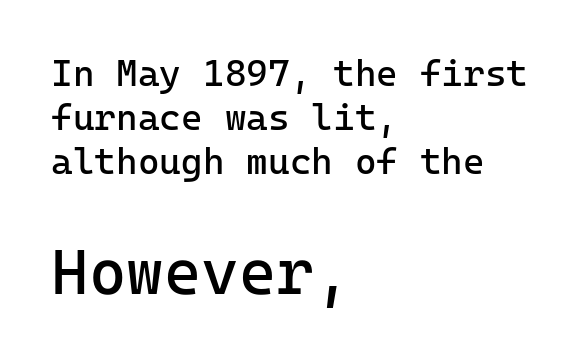
Reading top to bottom, the characters get bigger at the block break. Unmarked baselines from the first word to the last. Line starts are locked; line ends wander. Serifs: no, the terminals of the letterforms are clean.
